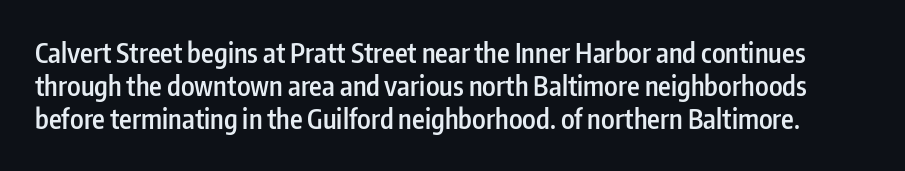
The image shows 27 px text type, upright; set line spacing 1.23x, normal letter spacing, not underlined.
